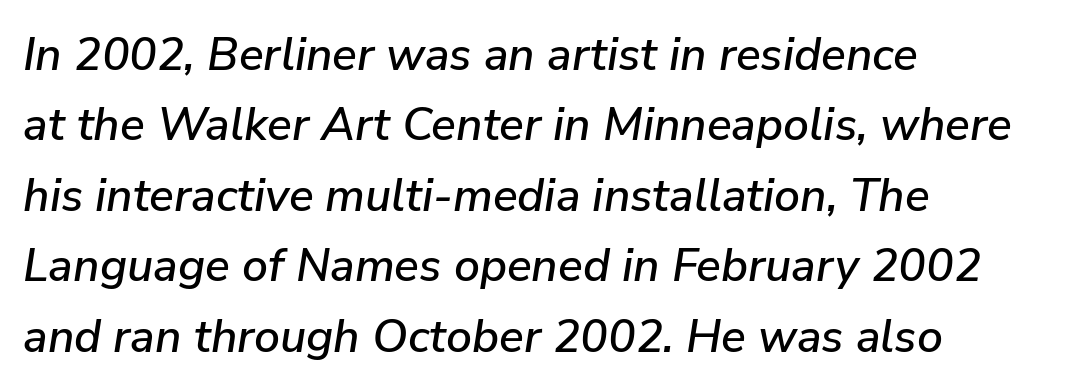
{"italic": "yes", "lean": "right", "slant_degrees": 9, "width": "normal", "stroke_contrast": "low", "x_height": "medium", "monospaced": "no", "underline": "no", "align": "left", "line_spacing": "normal", "line_spacing_ratio": 1.53, "letter_spacing": "normal", "letter_spacing_em": 0.0, "glyph_px": 46}
